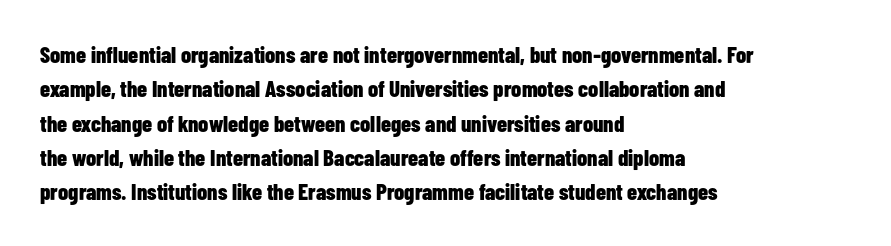
{"italic": "no", "bold": "yes", "underline": "no", "align": "left", "line_spacing": "normal", "line_spacing_ratio": 1.49, "letter_spacing": "normal", "letter_spacing_em": 0.0, "glyph_px": 23}
